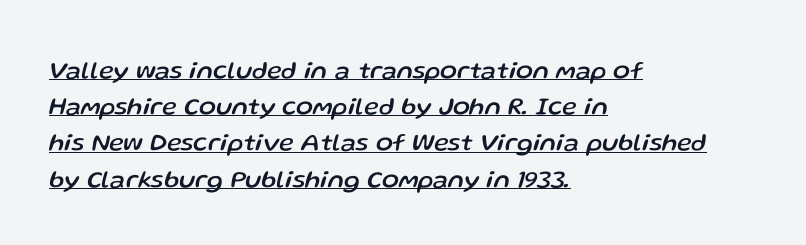
Students, observe the line beneath the letters — that is underlining. Where is the straight margin? On the left. Slant detected: the letters are inclined. This rendering leaves character spacing at its baseline value.
